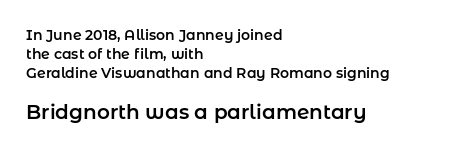
{"italic": "no", "underline": "no", "align": "left", "line_spacing": "normal", "line_spacing_ratio": 1.36, "letter_spacing": "normal", "letter_spacing_em": 0.0, "larger_block": "second", "size_ratio": 1.43, "glyph_px": 20}
